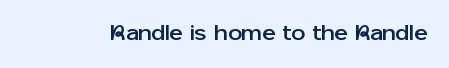
{"italic": "no", "underline": "no", "letter_spacing": "normal", "letter_spacing_em": 0.0, "glyph_px": 22}
